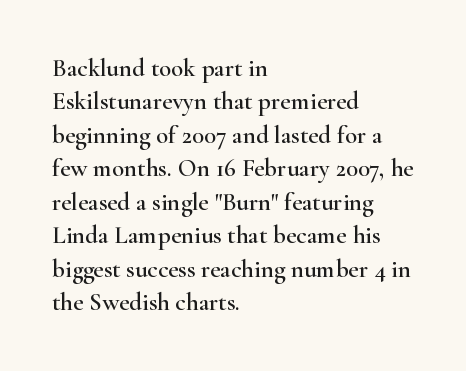
The image shows 25 px text type, upright; set left-aligned, normal line spacing (1.34x), normal letter spacing, not underlined.
